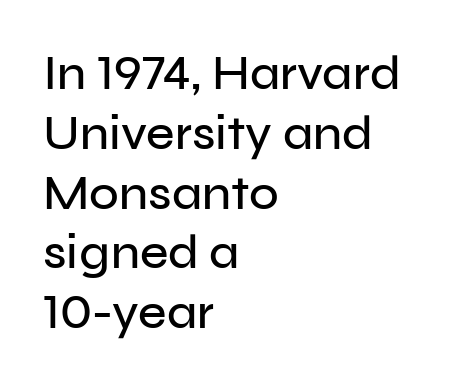
Q: Is the text italic (slanted)? A: No, it is upright.
Q: Is the typeface a serif or a sans-serif typeface? A: Sans-serif.
Q: Is the text underlined? A: No.
Q: How is the paragraph aligned? A: Left-aligned.
Q: Is the spacing between letters normal or unusually wide? A: Normal.
Q: Width (condensed, normal, or wide)? A: Normal.
Q: Stroke contrast? A: Low.
Q: x-height? A: Medium.
Q: Monospaced? A: No.
